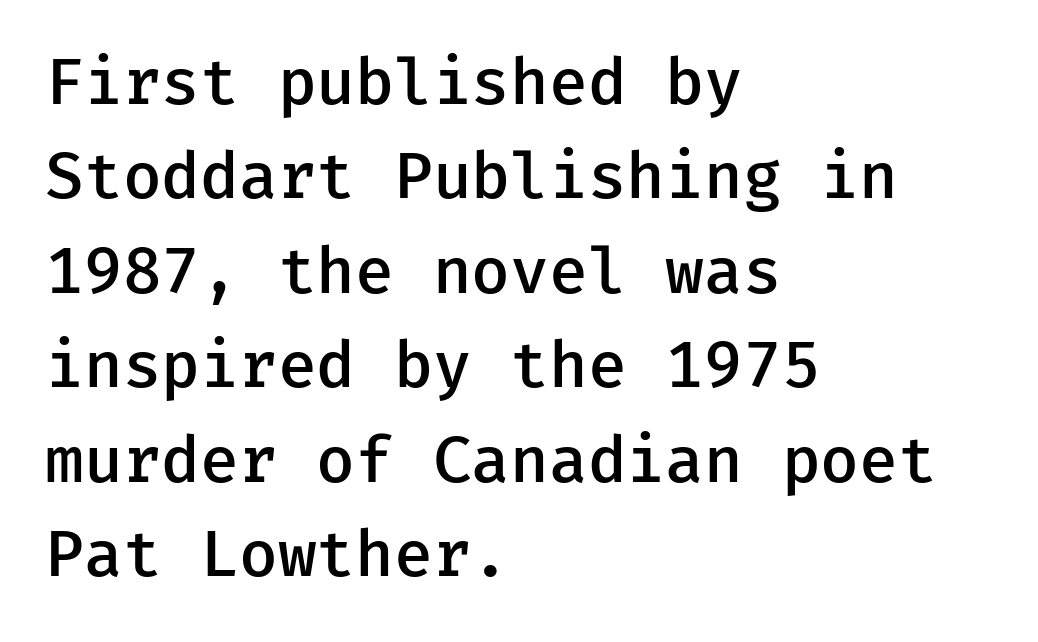
Vertical strokes here are truly vertical. Each glyph is drawn with semibold strokes, heavier than normal yet not fully bold. Nothing sits at the stroke ends, so this counts as sans-serif. Type without underlining.
